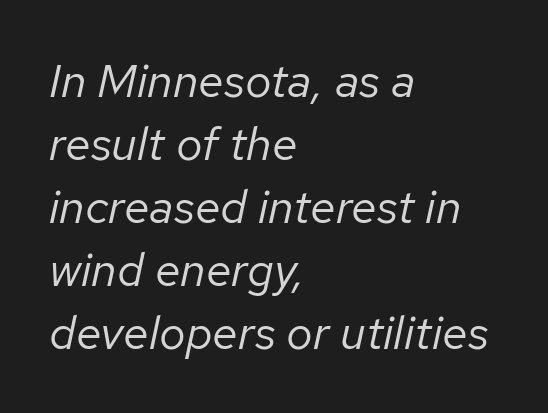
{"italic": "yes", "lean": "right", "slant_degrees": 12, "bold": "no", "weight": "regular", "width": "normal", "stroke_contrast": "low", "x_height": "medium", "monospaced": "no", "underline": "no", "align": "left", "line_spacing": "normal", "line_spacing_ratio": 1.34, "letter_spacing": "normal", "letter_spacing_em": 0.0, "glyph_px": 47}
